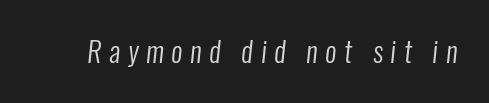
Q: Is the text bold? A: No.
Q: Is the typeface a serif or a sans-serif typeface? A: Sans-serif.
Q: Is the text underlined? A: No.
Q: Is the spacing between letters normal or unusually wide? A: Unusually wide.
Q: Width (condensed, normal, or wide)? A: Condensed.
Q: Stroke contrast? A: Low.
Q: x-height? A: Medium.
Q: Monospaced? A: No.
